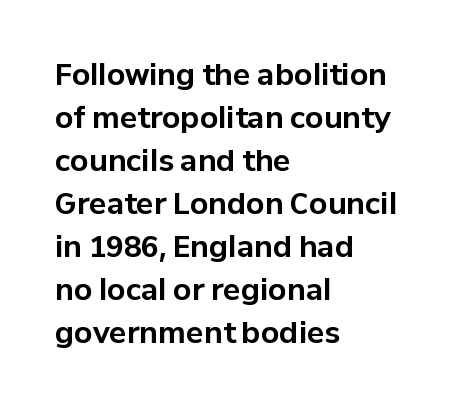
Q: Is the text bold? A: Yes.
Q: Is the text italic (slanted)? A: No, it is upright.
Q: Is the typeface a serif or a sans-serif typeface? A: Sans-serif.
Q: Is the text underlined? A: No.
Q: How is the paragraph aligned? A: Left-aligned.
Q: Is the spacing between letters normal or unusually wide? A: Normal.
Q: Is the spacing between lines tight, normal or loose? A: Normal.
Q: Width (condensed, normal, or wide)? A: Normal.
Q: Stroke contrast? A: Low.
Q: x-height? A: Medium.
Q: Monospaced? A: No.
